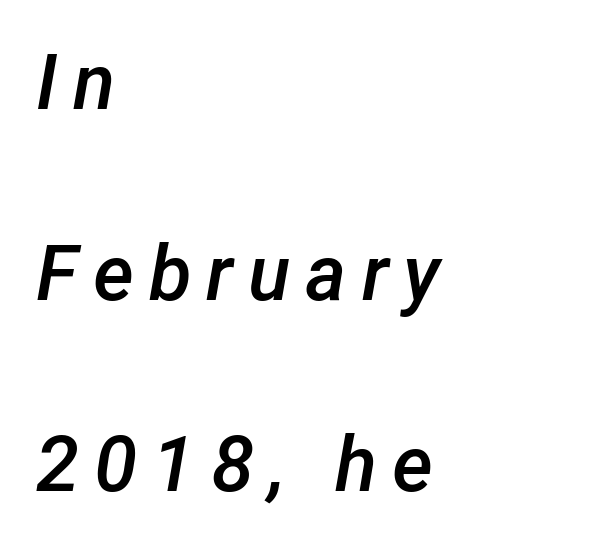
Q: Is the text bold? A: Semi-bold.
Q: Is the text italic (slanted)? A: Yes, it leans right by about 12 degrees.
Q: Is the text underlined? A: No.
Q: How is the paragraph aligned? A: Left-aligned.
Q: Is the spacing between lines tight, normal or loose? A: Loose.
Q: Width (condensed, normal, or wide)? A: Normal.
Q: Stroke contrast? A: Low.
Q: x-height? A: Medium.
Q: Monospaced? A: No.
